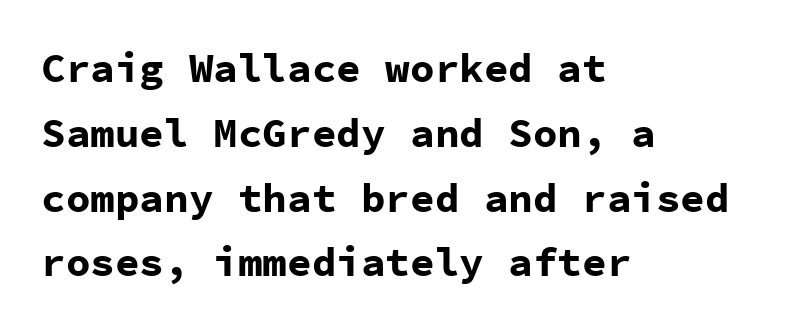
{"serif": "no", "italic": "no", "bold": "yes", "weight": "bold", "width": "normal", "stroke_contrast": "low", "x_height": "medium", "monospaced": "yes", "underline": "no", "align": "left", "line_spacing": "normal", "line_spacing_ratio": 1.58, "letter_spacing": "normal", "letter_spacing_em": 0.0, "glyph_px": 41}
